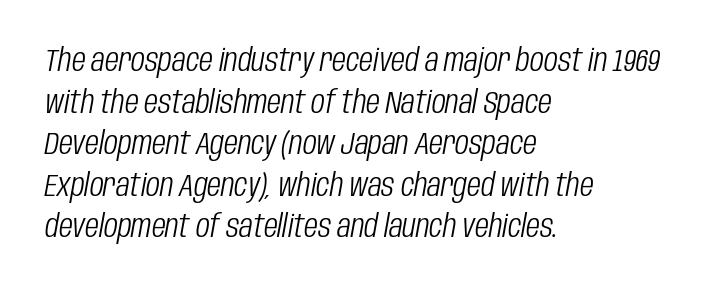
The face used here has a pronounced slope to its letters. Compared with typical paragraphs, the rows here are spaced about the same. Underline: absent. Bold? No — there's no thickening of the strokes. Note the varied advance widths — an 'i' is clearly narrower than an 'm'.
